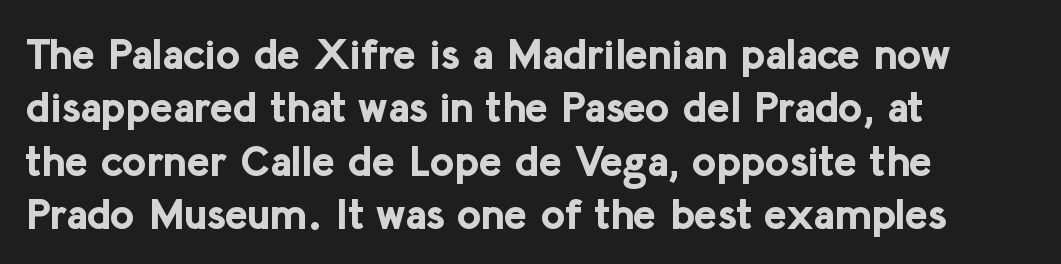
The image shows 43 px bold sans-serif type, upright; set left-aligned, line spacing 1.24x, normal letter spacing, not underlined; low stroke contrast and a medium x-height.
